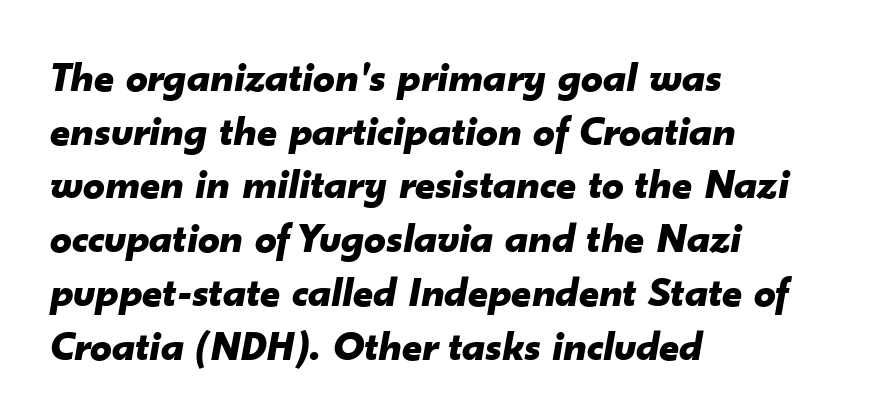
Here the designer chose a conventional face with non-uniform glyph widths. The passage shown is not underscored anywhere. When letters slant like this, we call the style italic. This is heavy type, rendered in bold.
